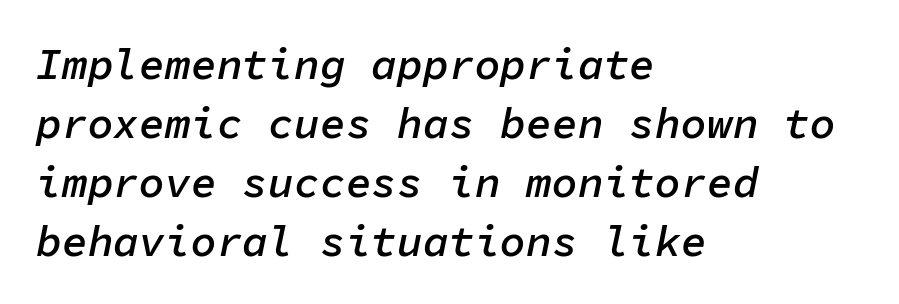
A typesetter would call this monospace, since all characters share one set width. The passage is arranged the way most books set body copy — flush left. This is moderately heavy type, rendered in semibold. The letters are slanted; this is an italic face.
